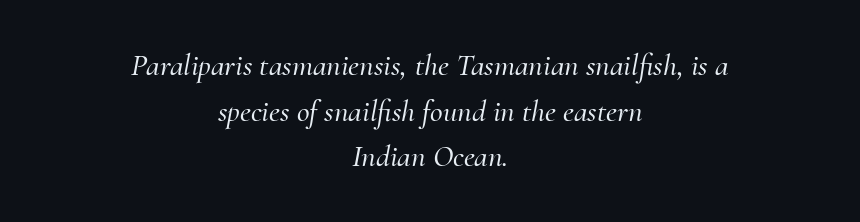
The image shows 31 px serif type, italic (leaning right); set centered, normal line spacing (1.47x), normal letter spacing, not underlined; medium stroke contrast and a small x-height.
